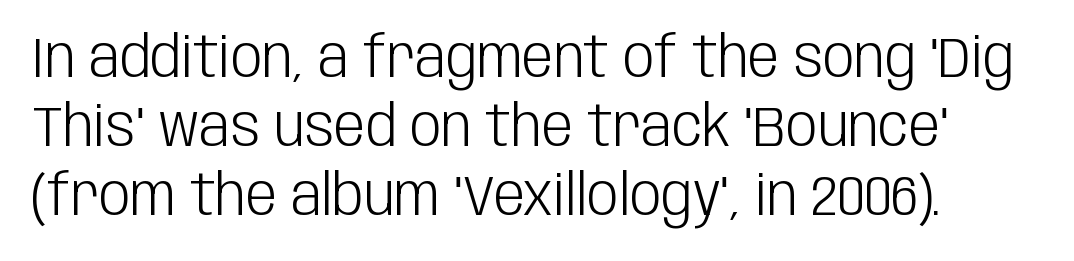
Tracking here is standard; glyphs follow each other at the usual distance. Nothing sits at the stroke ends, so this counts as sans-serif. This is the regular roman posture of the typeface. Has an underline been added? It has not.
